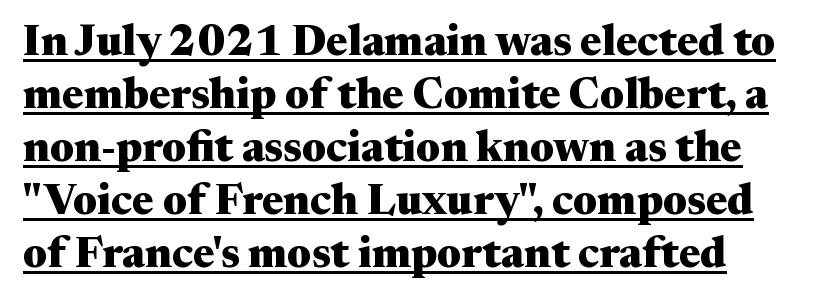
Examine the stroke ends and you'll spot serifs. In terms of posture, this sample is upright. Is this a fixed-width face? No — the glyphs have proportional, varying widths. Nobody touched the tracking dial on this one.
